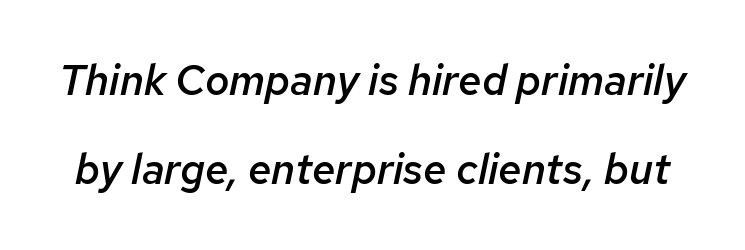
{"italic": "yes", "lean": "right", "slant_degrees": 12, "bold": "semi", "weight": "semibold", "width": "normal", "stroke_contrast": "low", "x_height": "medium", "monospaced": "no", "underline": "no", "line_spacing": "loose", "line_spacing_ratio": 2.13, "letter_spacing": "normal", "letter_spacing_em": 0.0, "glyph_px": 42}
